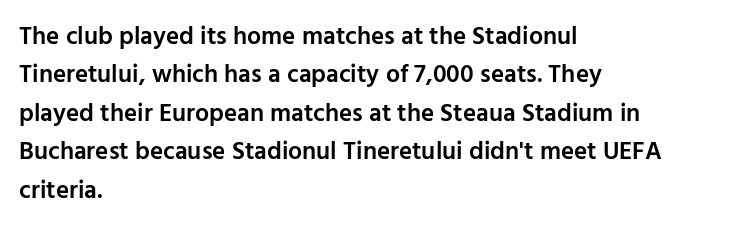
Has an underline been added? It has not. A typesetter would mark this as roman, not italic. The passage shown has conventional tracking throughout. The rows are spaced the way most documents space them. Each line starts at the same left margin while the right side varies. The font is running at a semibold setting, under full bold.
